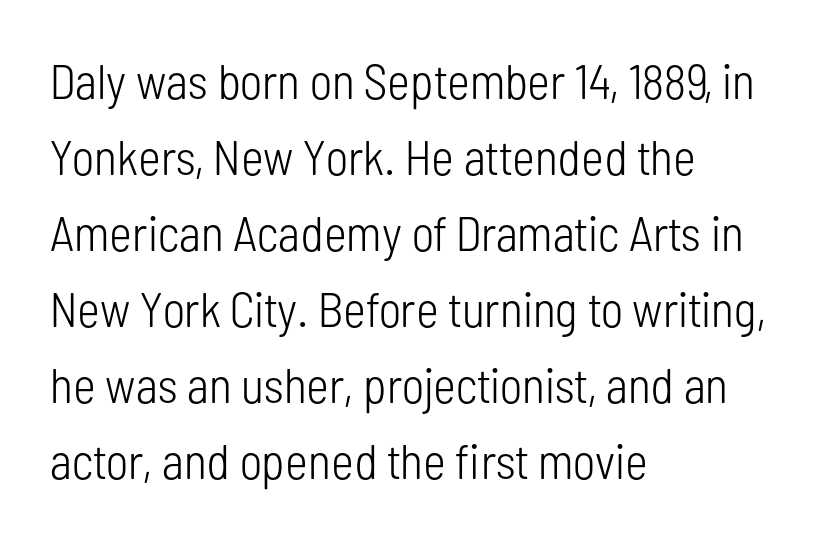
{"serif": "no", "italic": "no", "bold": "no", "weight": "light", "width": "condensed", "stroke_contrast": "low", "x_height": "medium", "monospaced": "no", "underline": "no", "align": "left", "line_spacing": "normal", "line_spacing_ratio": 1.55, "letter_spacing": "normal", "letter_spacing_em": 0.0, "glyph_px": 49}
